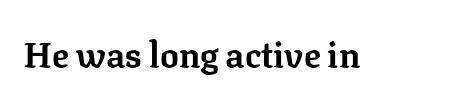
Q: Is the text bold? A: Yes.
Q: Is the text italic (slanted)? A: No, it is upright.
Q: Is the typeface a serif or a sans-serif typeface? A: Serif.
Q: Is the text underlined? A: No.
Q: Is the spacing between letters normal or unusually wide? A: Normal.
Q: Width (condensed, normal, or wide)? A: Normal.
Q: Stroke contrast? A: Low.
Q: x-height? A: Medium.
Q: Monospaced? A: No.
